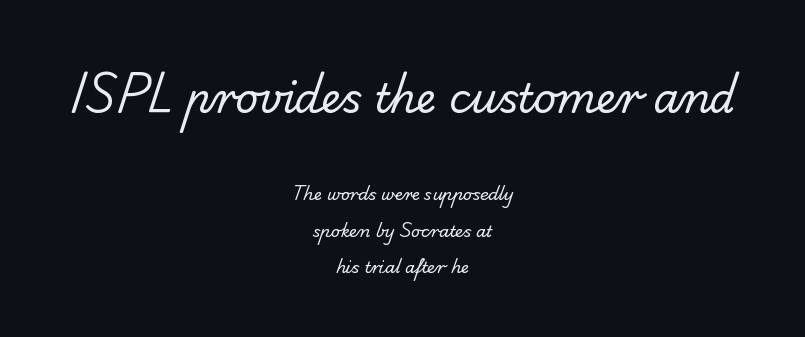
{"serif": "no", "bold": "no", "weight": "regular", "width": "normal", "stroke_contrast": "low", "x_height": "small", "monospaced": "no", "underline": "no", "align": "center", "line_spacing": "loose", "line_spacing_ratio": 2.28, "letter_spacing": "normal", "letter_spacing_em": 0.0, "larger_block": "first", "size_ratio": 2.5, "glyph_px": 40}
